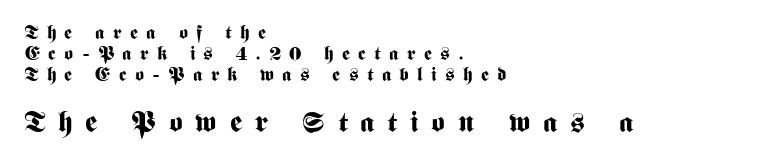
No italicization has been applied; the sample stays upright. The letters advance in unequal steps, a hallmark of proportional type. Unmarked baselines from the first word to the last. Does the bottom block carry the larger type? Yes, it does. Look at the stroke-to-counter ratio: heavy, a bold. The typeface chosen for these lines omits serifs.
